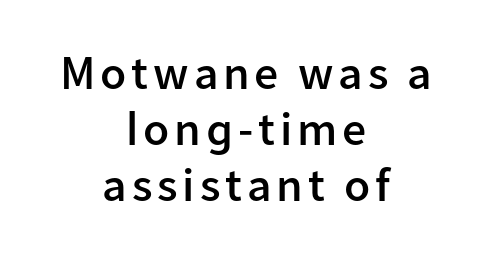
Q: Is the text bold? A: Semi-bold.
Q: Is the text italic (slanted)? A: No, it is upright.
Q: Is the typeface a serif or a sans-serif typeface? A: Sans-serif.
Q: Is the text underlined? A: No.
Q: How is the paragraph aligned? A: Centered.
Q: Width (condensed, normal, or wide)? A: Normal.
Q: Stroke contrast? A: Low.
Q: x-height? A: Medium.
Q: Monospaced? A: No.
